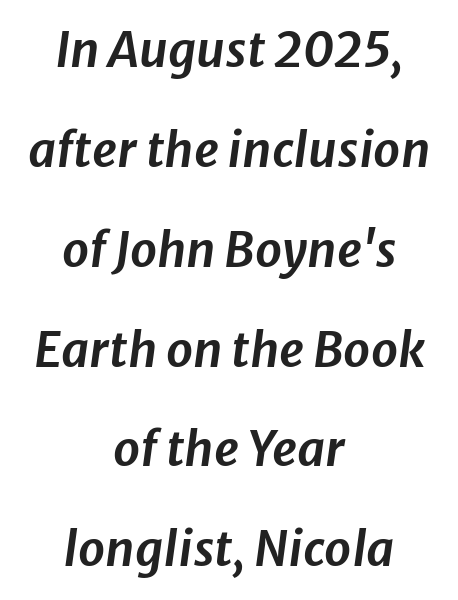
{"italic": "yes", "lean": "right", "slant_degrees": 8, "width": "normal", "stroke_contrast": "low", "x_height": "medium", "monospaced": "no", "underline": "no", "align": "center", "line_spacing": "loose", "line_spacing_ratio": 2.08, "letter_spacing": "normal", "letter_spacing_em": 0.0, "glyph_px": 48}
